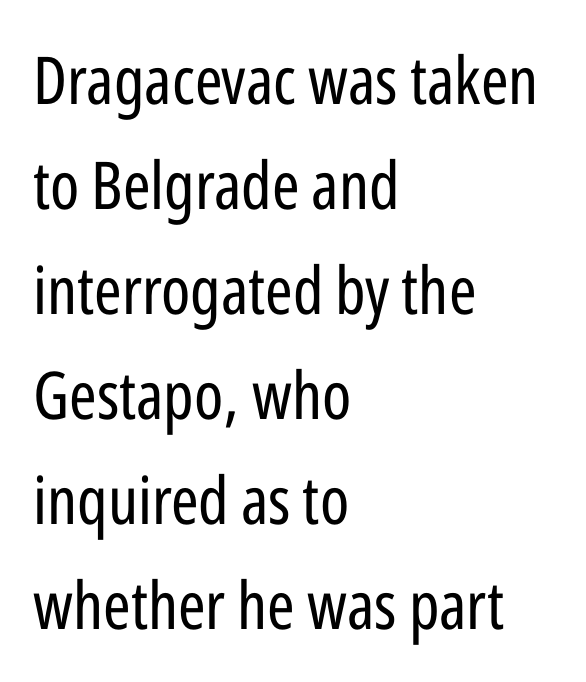
Q: Is the text bold? A: No.
Q: Is the text italic (slanted)? A: No, it is upright.
Q: Is the typeface a serif or a sans-serif typeface? A: Sans-serif.
Q: Is the text underlined? A: No.
Q: How is the paragraph aligned? A: Left-aligned.
Q: Is the spacing between letters normal or unusually wide? A: Normal.
Q: Is the spacing between lines tight, normal or loose? A: Normal.
Q: Width (condensed, normal, or wide)? A: Condensed.
Q: Stroke contrast? A: Low.
Q: x-height? A: Medium.
Q: Monospaced? A: No.
